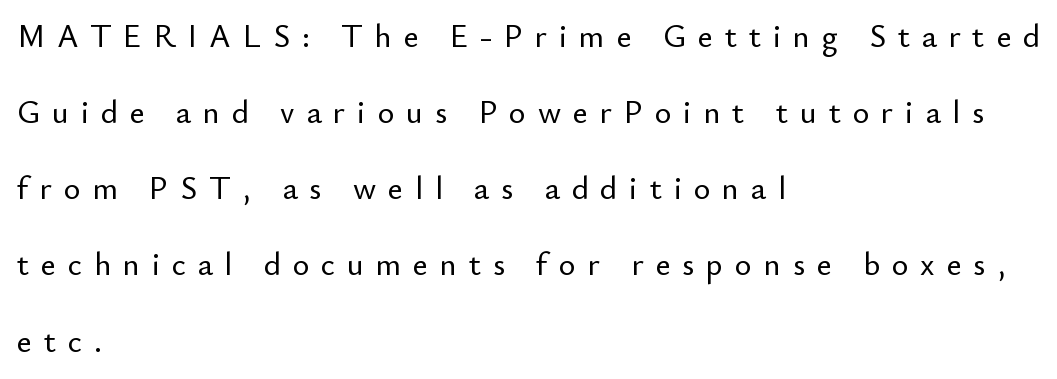
Check where the strokes stop: nothing finishes them off — pure sans. Only glyphs here, with clear space below each row. Quick note: not italic, upright. All the whitespace from short lines collects on the right. Is there much room between lines? Yes — plenty of vertical air separates them.
